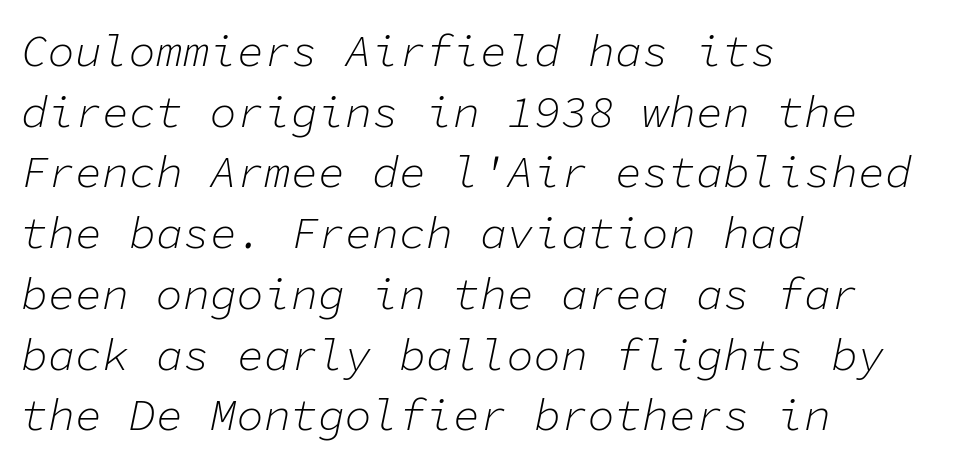
Weight class: somewhere from thin through regular. Teacher's note: observe the even left margin — that is flush-left alignment. The passage shown is typed in a monospace face where columns stay perfectly aligned. Designer's note — italics engaged.
